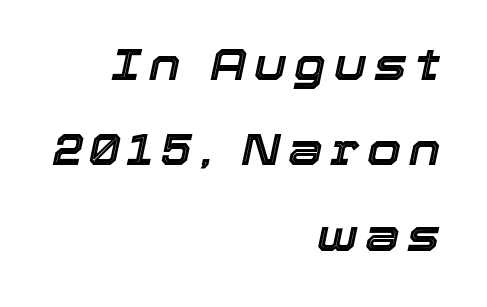
{"italic": "yes", "lean": "right", "slant_degrees": 12, "width": "normal", "x_height": "medium", "monospaced": "no", "underline": "no", "align": "right", "line_spacing": "loose", "line_spacing_ratio": 1.94, "glyph_px": 44}
